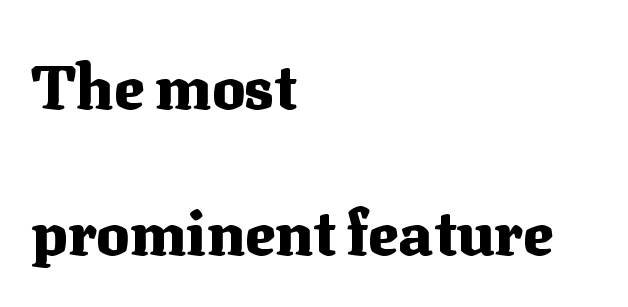
{"serif": "yes", "italic": "no", "bold": "yes", "weight": "heavy", "width": "normal", "stroke_contrast": "medium", "x_height": "medium", "monospaced": "no", "underline": "no", "align": "left", "line_spacing": "loose", "line_spacing_ratio": 2.36, "letter_spacing": "normal", "letter_spacing_em": 0.0, "glyph_px": 62}
